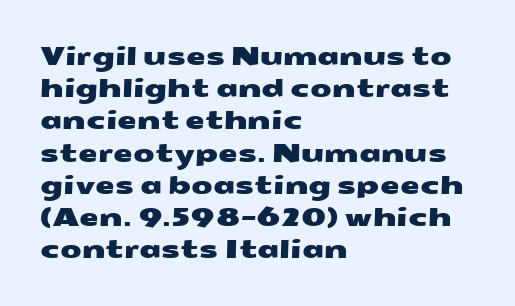
The image shows 25 px text type; set left-aligned, normal line spacing (1.29x), normal letter spacing, not underlined.
